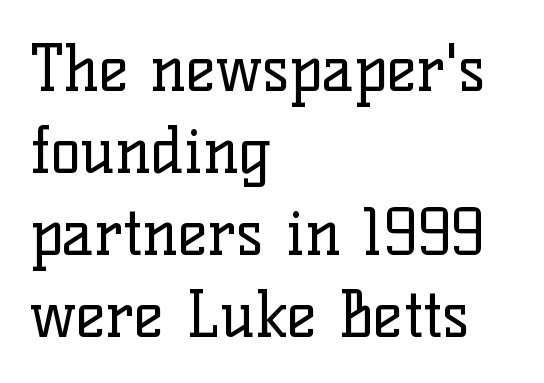
The image shows 63 px regular-weight serif type, upright; set left-aligned, normal line spacing (1.3x), normal letter spacing, not underlined; low stroke contrast and a medium x-height.
